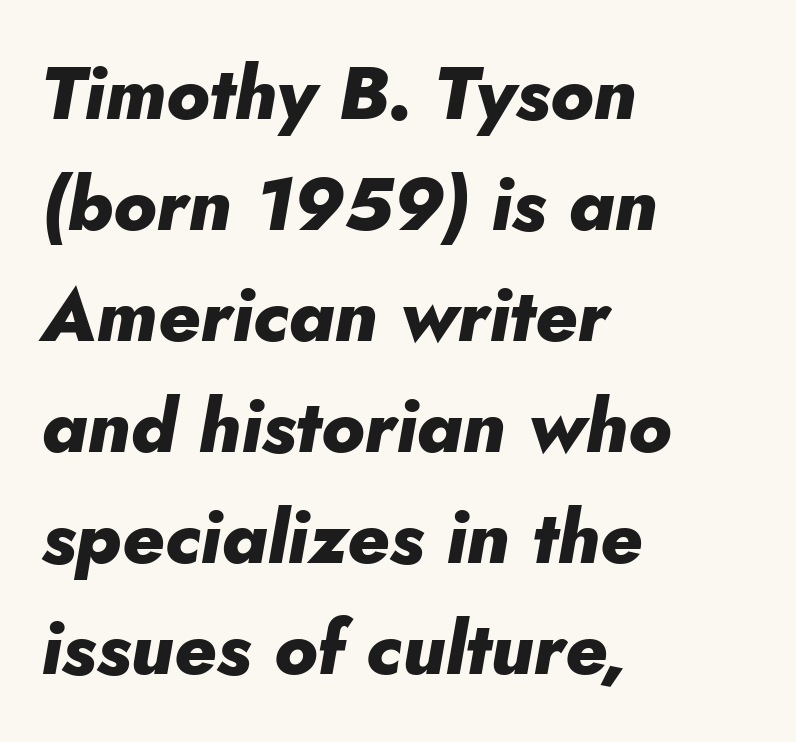
Q: Is the text bold? A: Yes.
Q: Is the text italic (slanted)? A: Yes, it leans right by about 10 degrees.
Q: Is the text underlined? A: No.
Q: How is the paragraph aligned? A: Left-aligned.
Q: Is the spacing between letters normal or unusually wide? A: Normal.
Q: Is the spacing between lines tight, normal or loose? A: Normal.
Q: Width (condensed, normal, or wide)? A: Normal.
Q: Stroke contrast? A: Low.
Q: x-height? A: Small.
Q: Monospaced? A: No.
